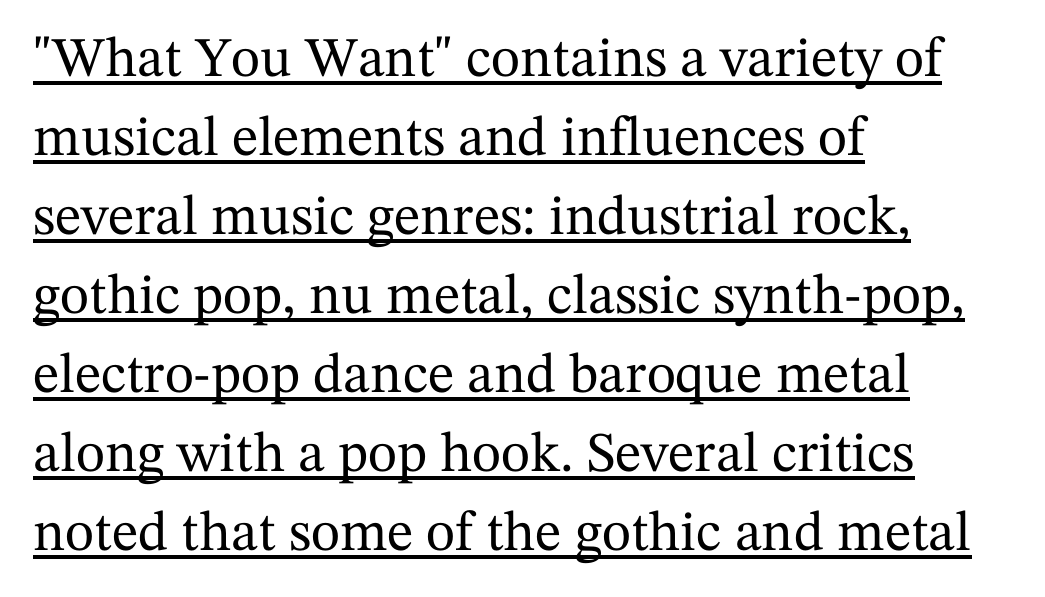
Q: Is the text italic (slanted)? A: No, it is upright.
Q: Is the typeface a serif or a sans-serif typeface? A: Serif.
Q: Is the text underlined? A: Yes.
Q: How is the paragraph aligned? A: Left-aligned.
Q: Is the spacing between letters normal or unusually wide? A: Normal.
Q: Is the spacing between lines tight, normal or loose? A: Normal.
Q: Width (condensed, normal, or wide)? A: Normal.
Q: Stroke contrast? A: Medium.
Q: x-height? A: Medium.
Q: Monospaced? A: No.
